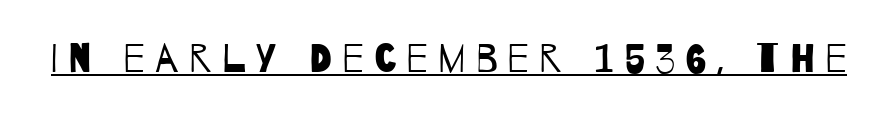
Q: Is the text bold? A: No.
Q: Is the typeface a serif or a sans-serif typeface? A: Sans-serif.
Q: Is the text underlined? A: Yes.
Q: Is the spacing between letters normal or unusually wide? A: Unusually wide.
Q: Width (condensed, normal, or wide)? A: Condensed.
Q: Stroke contrast? A: Low.
Q: x-height? A: Large.
Q: Monospaced? A: No.
